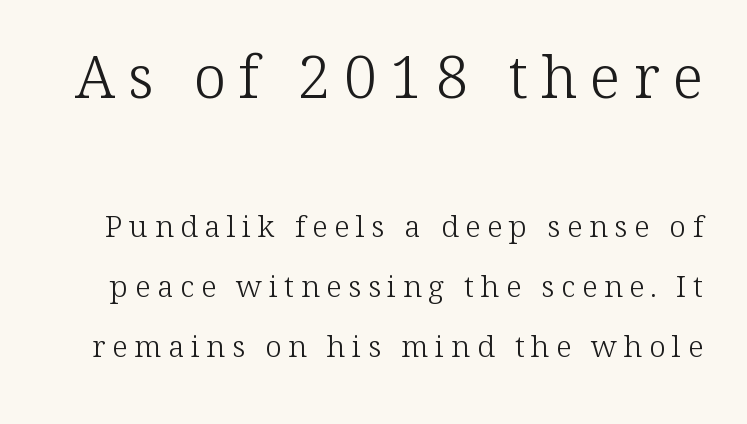
Caption: expanded tracking, letters set apart. Compared with typical paragraphs, the rows here are farther apart. The area under the type is left untouched. Compared with a typical body face, this is equally light or lighter still.
